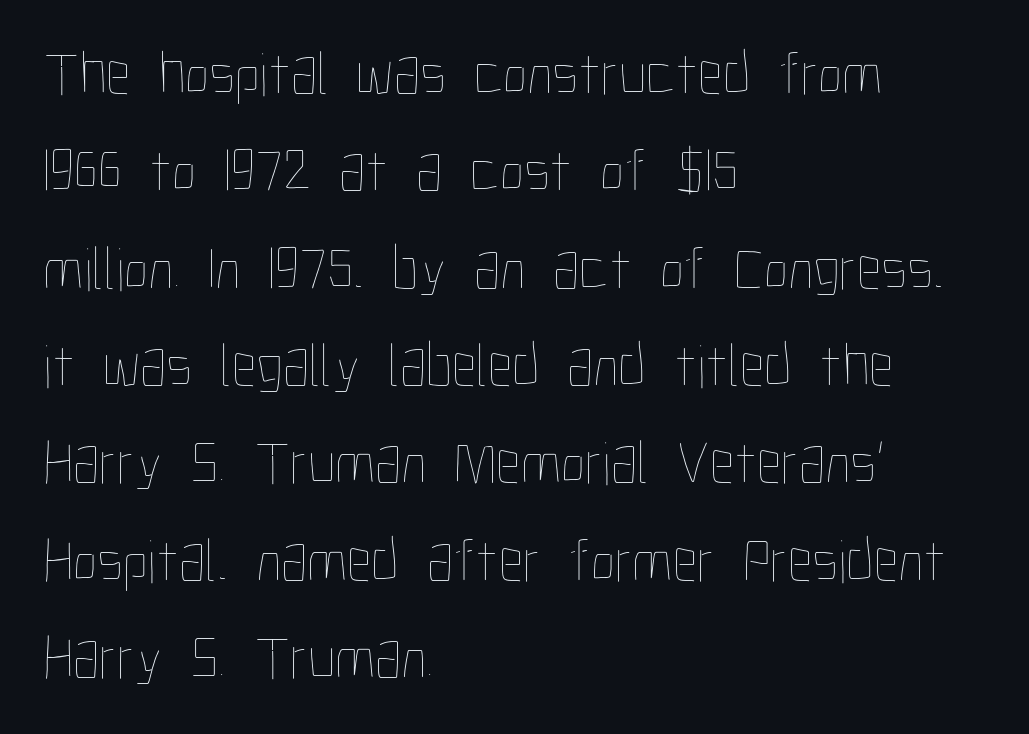
A student would call this left alignment; a typographer would say flush left, rag right. This sample has the flowing, uneven cadence of proportional lettering. Stem width sits at or under what a default text font uses. The space between consecutive lines is moderate. The letterforms sit shoulder to shoulder at normal distance.
